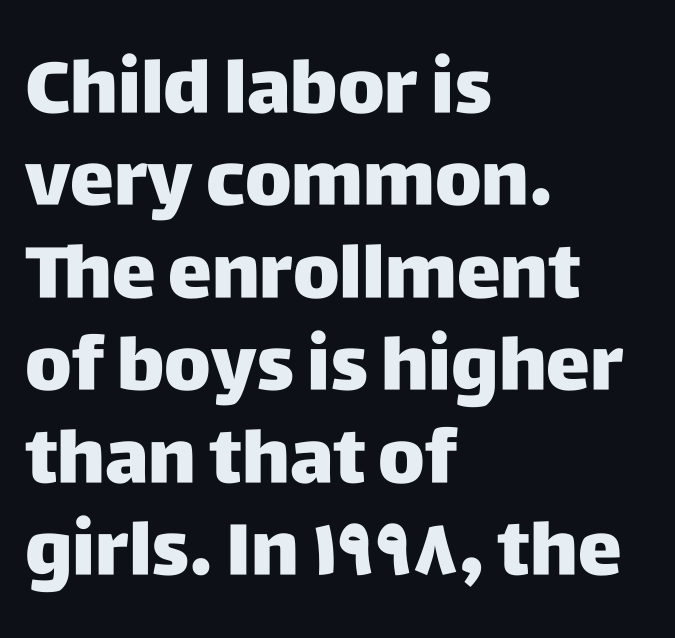
Is there much room between lines? A standard amount, neither cramped nor airy. Do the characters align in a grid? No, the font is proportional. Do the letters lean? They stand straight. Is the letter spacing exaggerated? No — it looks like the ordinary default. Grotesque or geometric, the face here clearly has no serifs. Glance below the letters and you will spot only blank space.
